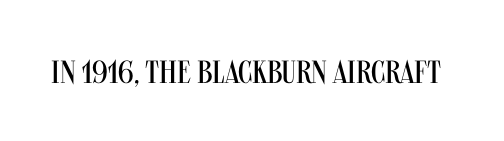
Q: Is the text bold? A: No.
Q: Is the text italic (slanted)? A: No, it is upright.
Q: Is the typeface a serif or a sans-serif typeface? A: Sans-serif.
Q: Is the text underlined? A: No.
Q: Is the spacing between letters normal or unusually wide? A: Normal.
Q: Width (condensed, normal, or wide)? A: Condensed.
Q: Stroke contrast? A: Medium.
Q: x-height? A: Large.
Q: Monospaced? A: No.
